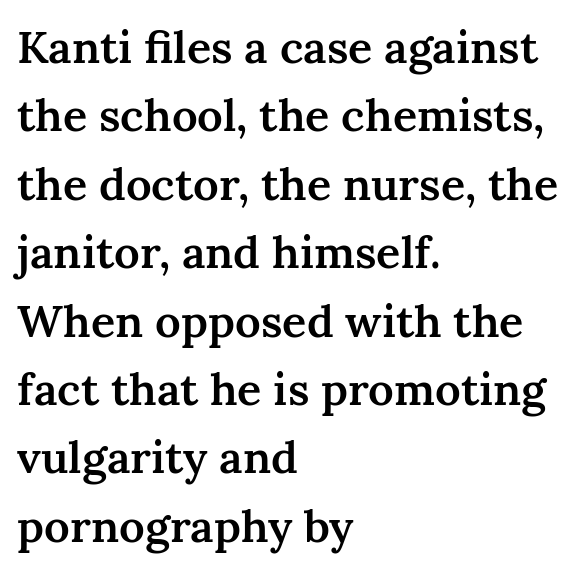
Q: Is the text bold? A: Semi-bold.
Q: Is the text italic (slanted)? A: No, it is upright.
Q: Is the typeface a serif or a sans-serif typeface? A: Serif.
Q: Is the text underlined? A: No.
Q: How is the paragraph aligned? A: Left-aligned.
Q: Is the spacing between letters normal or unusually wide? A: Normal.
Q: Is the spacing between lines tight, normal or loose? A: Normal.
Q: Width (condensed, normal, or wide)? A: Normal.
Q: Stroke contrast? A: Medium.
Q: x-height? A: Medium.
Q: Monospaced? A: No.
